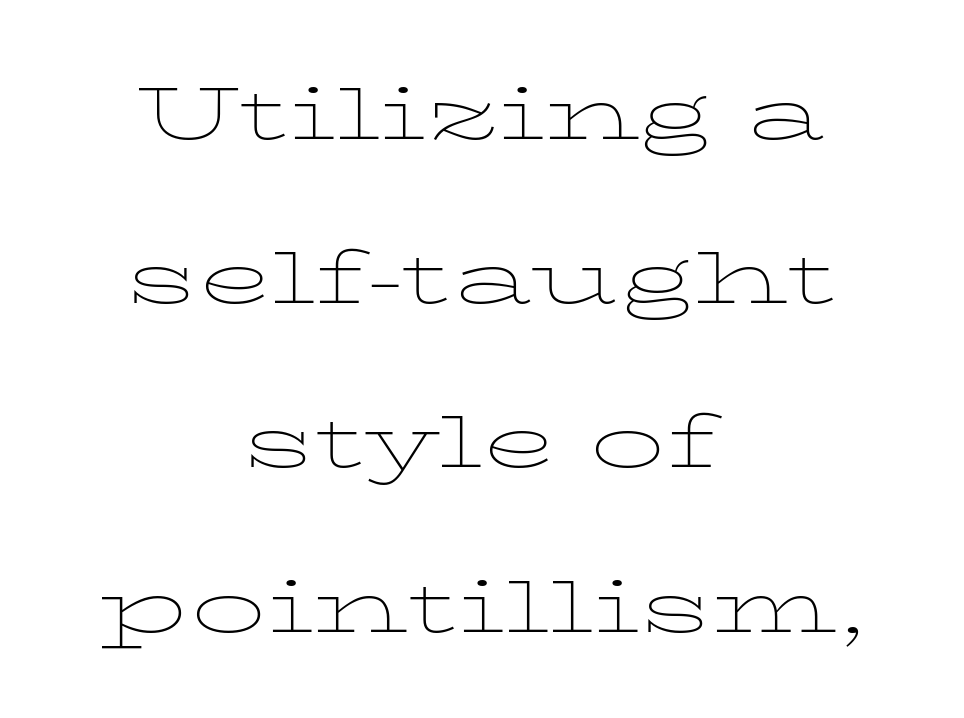
{"serif": "yes", "italic": "no", "bold": "no", "weight": "thin", "width": "wide", "stroke_contrast": "low", "x_height": "medium", "monospaced": "no", "underline": "no", "align": "center", "line_spacing": "loose", "line_spacing_ratio": 2.19, "letter_spacing": "normal", "letter_spacing_em": 0.0, "glyph_px": 75}
